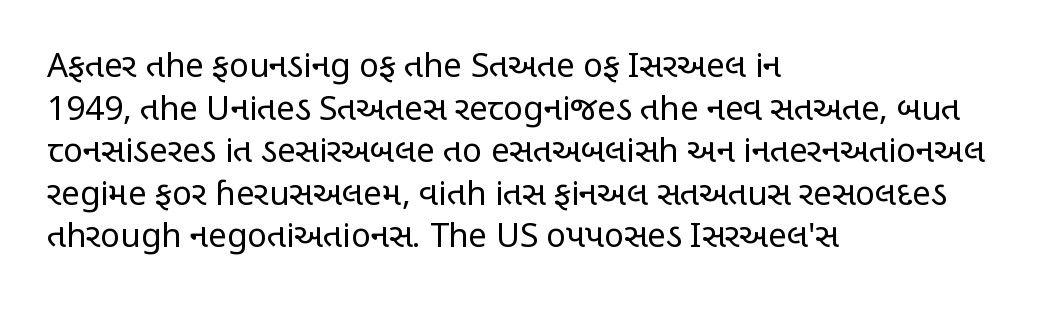
These lines keep a tight, regular rhythm from letter to letter. Only glyphs here, with clear space below each row. When letters stand straight like this, we call the style roman or upright. Leading: standard.
